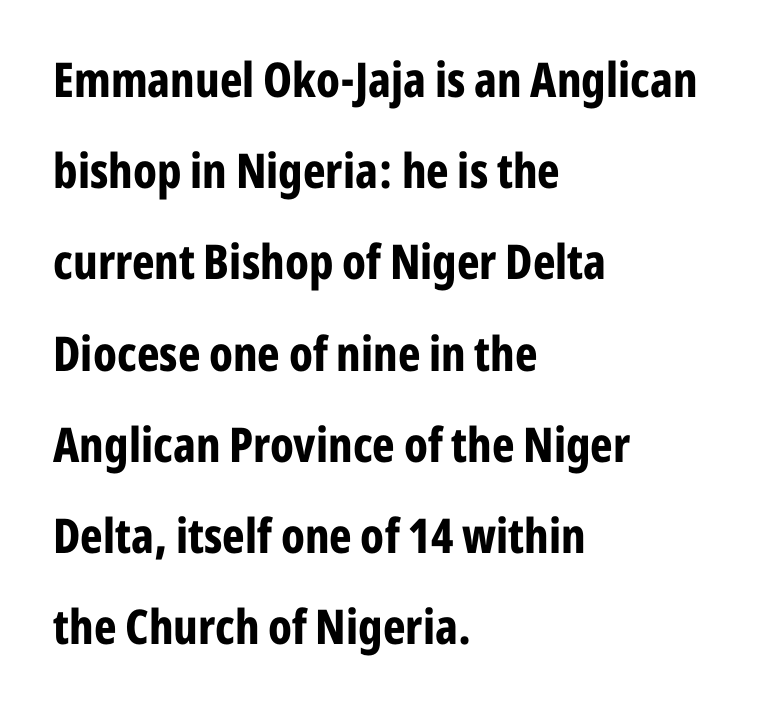
{"serif": "no", "italic": "no", "bold": "yes", "weight": "bold", "width": "condensed", "stroke_contrast": "low", "x_height": "medium", "monospaced": "no", "underline": "no", "align": "left", "line_spacing": "loose", "line_spacing_ratio": 1.9, "letter_spacing": "normal", "letter_spacing_em": 0.0, "glyph_px": 48}
